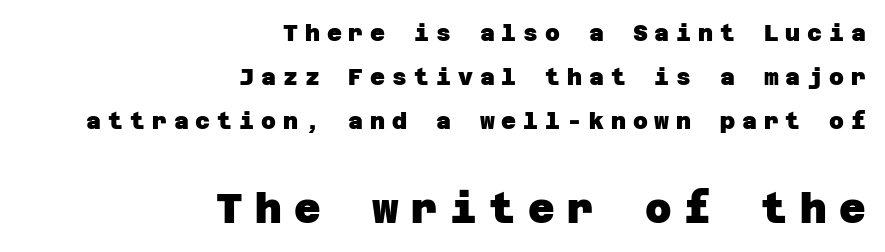
Are there feet on the stems? There aren't — it's a sans. This block would shrink considerably if given ordinary leading; it's expanded now. Emphasis by weight is at full strength: bold. Compared with a flush-left layout, this one pins lines to the opposite, right side. Students, note that the glyphs here are deliberately spaced far apart.
